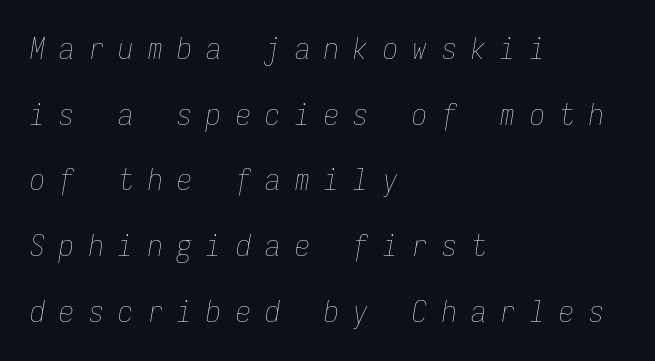
The image shows 30 px thin, condensed type, italic (leaning right), monospaced; set left-aligned, loose line spacing (2.19x), unusually wide letter spacing (+0.48 em), not underlined; low stroke contrast and a medium x-height.
